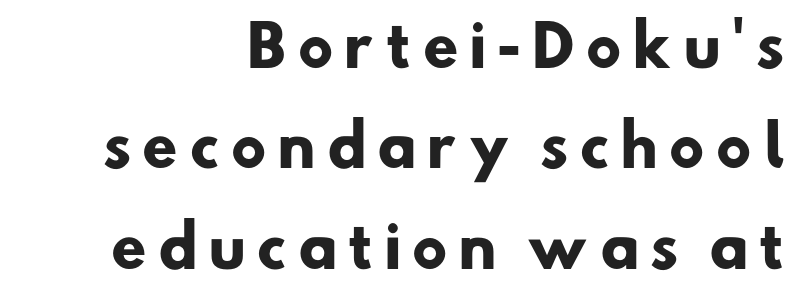
{"serif": "no", "bold": "yes", "weight": "heavy", "width": "normal", "stroke_contrast": "low", "x_height": "small", "monospaced": "no", "underline": "no", "align": "right", "line_spacing_ratio": 1.76, "glyph_px": 57}
